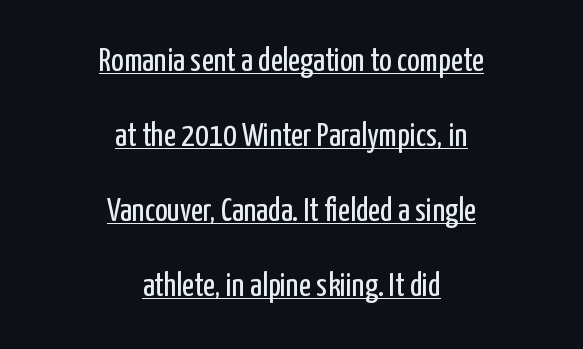
{"serif": "no", "italic": "no", "bold": "no", "weight": "regular", "width": "condensed", "stroke_contrast": "low", "x_height": "medium", "monospaced": "no", "underline": "yes", "align": "center", "line_spacing": "loose", "line_spacing_ratio": 2.27, "letter_spacing": "normal", "letter_spacing_em": 0.0, "glyph_px": 33}
